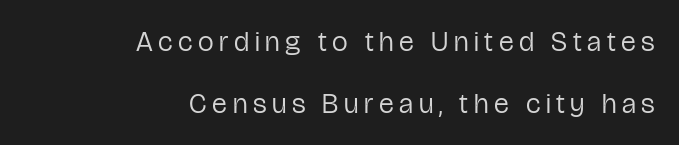
Q: Is the text bold? A: No.
Q: Is the text italic (slanted)? A: No, it is upright.
Q: Is the typeface a serif or a sans-serif typeface? A: Sans-serif.
Q: Is the text underlined? A: No.
Q: How is the paragraph aligned? A: Right-aligned.
Q: Is the spacing between letters normal or unusually wide? A: Unusually wide.
Q: Is the spacing between lines tight, normal or loose? A: Loose.
Q: Width (condensed, normal, or wide)? A: Condensed.
Q: Stroke contrast? A: Low.
Q: x-height? A: Medium.
Q: Monospaced? A: No.
